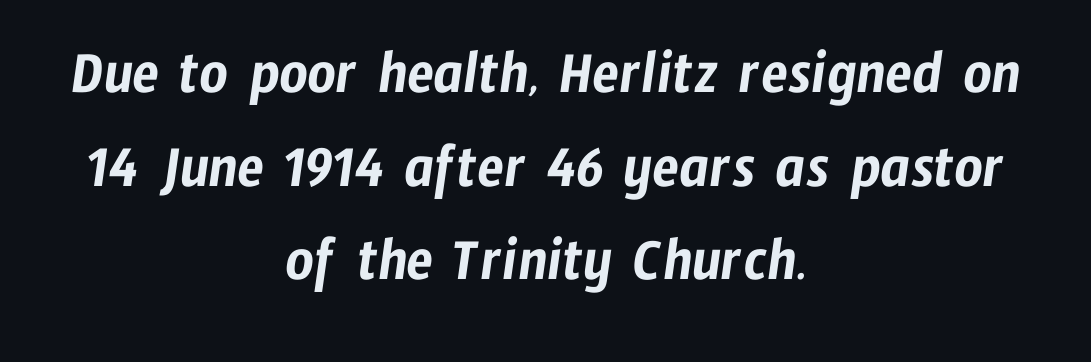
The image shows 62 px condensed sans-serif type; set centered, normal line spacing (1.51x), normal letter spacing, not underlined; low stroke contrast and a medium x-height.
